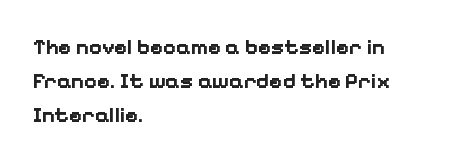
Q: Is the text bold? A: Yes.
Q: Is the text italic (slanted)? A: No, it is upright.
Q: Is the text underlined? A: No.
Q: How is the paragraph aligned? A: Left-aligned.
Q: Is the spacing between letters normal or unusually wide? A: Normal.
Q: Is the spacing between lines tight, normal or loose? A: Normal.
